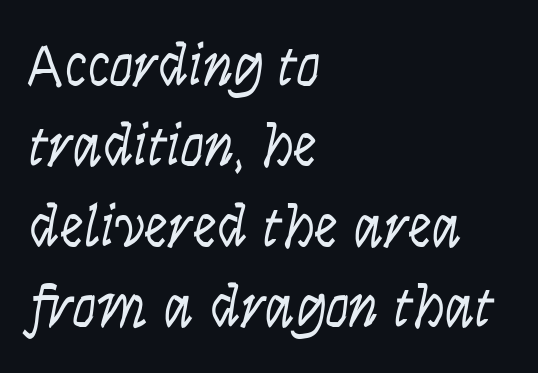
Q: Is the text bold? A: No.
Q: Is the text italic (slanted)? A: Yes.
Q: Is the typeface a serif or a sans-serif typeface? A: Sans-serif.
Q: Is the text underlined? A: No.
Q: How is the paragraph aligned? A: Left-aligned.
Q: Is the spacing between letters normal or unusually wide? A: Normal.
Q: Is the spacing between lines tight, normal or loose? A: Normal.
Q: Width (condensed, normal, or wide)? A: Condensed.
Q: Stroke contrast? A: Low.
Q: x-height? A: Large.
Q: Monospaced? A: No.
